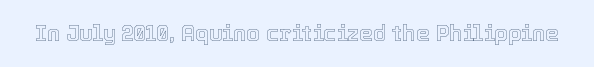
Q: Is the text italic (slanted)? A: No, it is upright.
Q: Is the text underlined? A: No.
Q: Is the spacing between letters normal or unusually wide? A: Normal.
